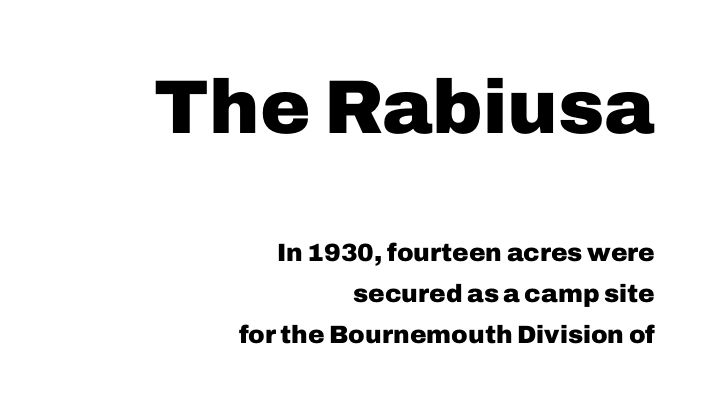
Reading down the block, your eye finds every line finishing at a fixed right position. The glyphs are unaccompanied by any horizontal stroke below them. The rendering shrinks the type as you move from the upper chunk to the lower. Spacing verdict: proportional, widths tailored to each character. On the weight axis this lands at bold, roughly 700. The gaps between neighbouring characters are ordinary and unremarkable.
